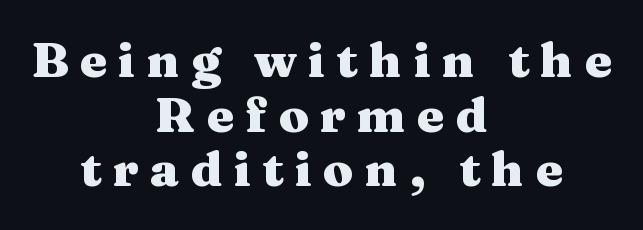
Q: Is the text bold? A: Yes.
Q: Is the text italic (slanted)? A: No, it is upright.
Q: Is the typeface a serif or a sans-serif typeface? A: Serif.
Q: Is the text underlined? A: No.
Q: How is the paragraph aligned? A: Centered.
Q: Is the spacing between letters normal or unusually wide? A: Unusually wide.
Q: Is the spacing between lines tight, normal or loose? A: Tight.
Q: Width (condensed, normal, or wide)? A: Wide.
Q: Stroke contrast? A: Medium.
Q: x-height? A: Medium.
Q: Monospaced? A: No.
